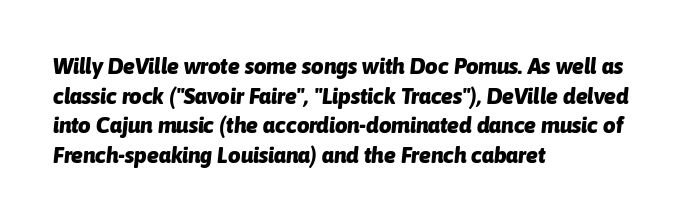
The image shows 22 px bold type, italic (leaning right); set left-aligned, normal line spacing (1.35x), normal letter spacing, not underlined.
